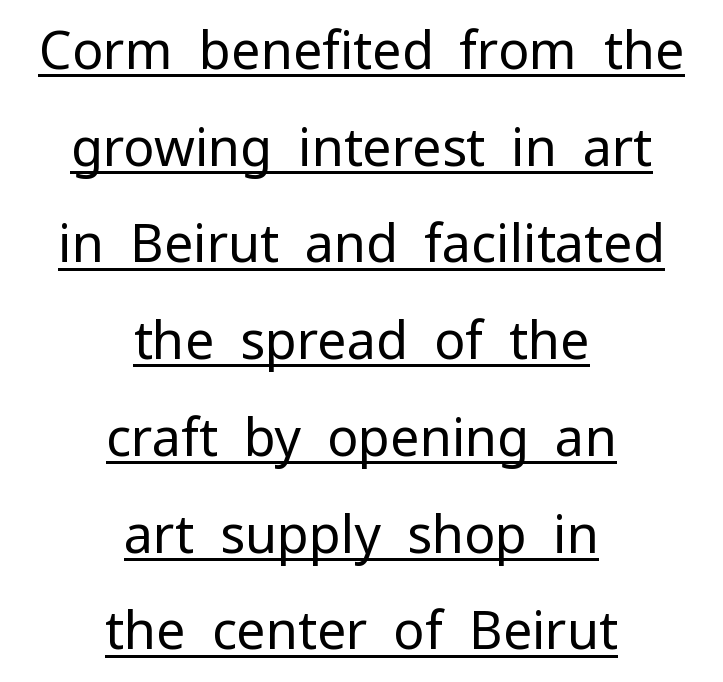
The image shows 52 px regular-weight sans-serif type, upright; set centered, line spacing 1.86x, normal letter spacing, underlined; low stroke contrast and a medium x-height.
